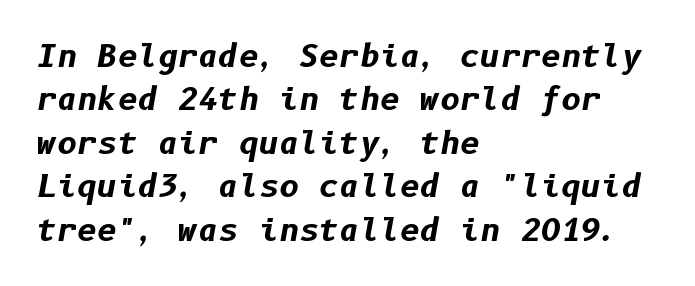
Q: Is the text bold? A: Yes.
Q: Is the text italic (slanted)? A: Yes, it leans right by about 10 degrees.
Q: Is the text underlined? A: No.
Q: How is the paragraph aligned? A: Left-aligned.
Q: Is the spacing between letters normal or unusually wide? A: Normal.
Q: Is the spacing between lines tight, normal or loose? A: Normal.
Q: Width (condensed, normal, or wide)? A: Normal.
Q: Stroke contrast? A: Low.
Q: x-height? A: Medium.
